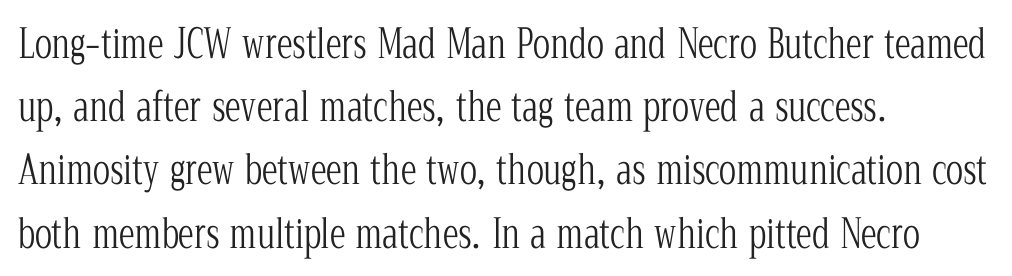
{"serif": "yes", "italic": "no", "bold": "no", "weight": "light", "width": "condensed", "stroke_contrast": "low", "x_height": "medium", "monospaced": "no", "underline": "no", "align": "left", "line_spacing": "normal", "line_spacing_ratio": 1.58, "letter_spacing": "normal", "letter_spacing_em": 0.0, "glyph_px": 40}
